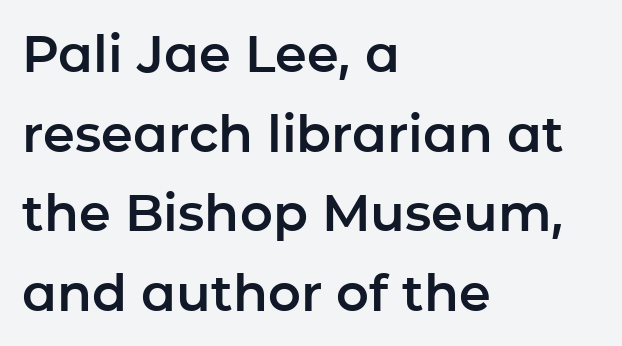
Honestly, the row spacing looks completely unremarkable. The face used here is a sans, in the tradition of grotesques and geometrics. All the whitespace from short lines collects on the right. Varying glyph widths throughout — classic text-font behaviour. Ordinary non-slanted type is in use. Letter spacing: default.
